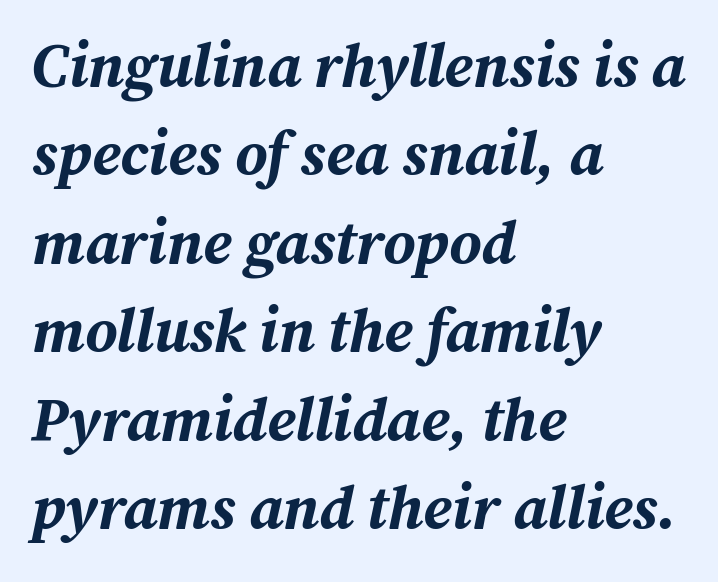
{"italic": "yes", "lean": "right", "slant_degrees": 12, "bold": "yes", "weight": "bold", "width": "normal", "stroke_contrast": "medium", "x_height": "medium", "monospaced": "no", "underline": "no", "align": "left", "line_spacing": "normal", "line_spacing_ratio": 1.45, "letter_spacing": "normal", "letter_spacing_em": 0.0, "glyph_px": 61}
